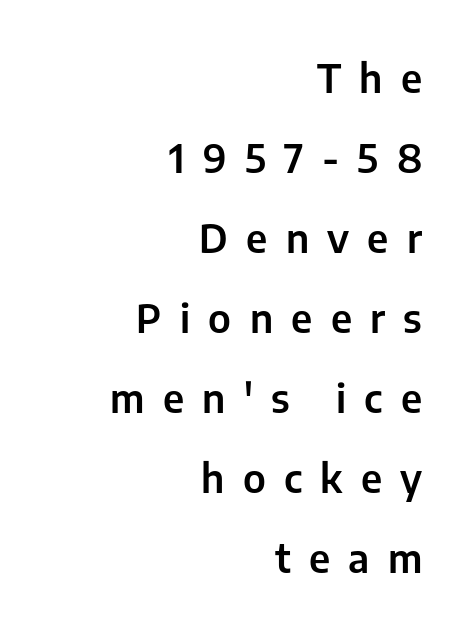
Alignment: flush right. Descenders hang freely into open space. Type style note: lacks serifs. Notice the wide empty band between every row — that's loose leading. Proportional: the letters do not fall into vertical columns.
